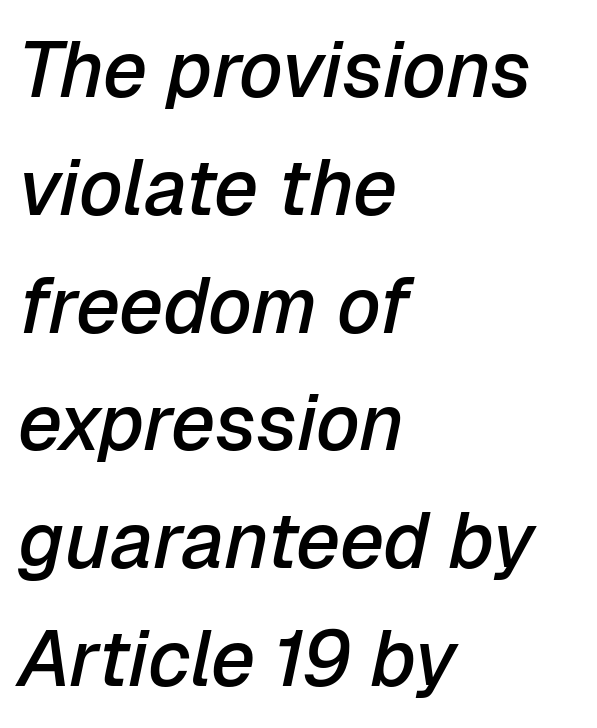
The space between consecutive lines is moderate. Designer's note — italics engaged. Spacing verdict: proportional, widths tailored to each character. Type without underlining. This is the in-between weight designers call semibold or demi.
